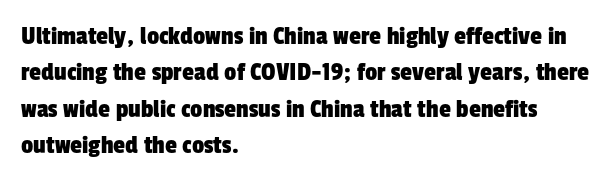
Q: Is the text underlined? A: No.
Q: How is the paragraph aligned? A: Left-aligned.
Q: Is the spacing between letters normal or unusually wide? A: Normal.
Q: Is the spacing between lines tight, normal or loose? A: Normal.
